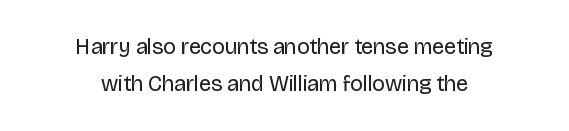
Q: Is the text bold? A: No.
Q: Is the text italic (slanted)? A: No, it is upright.
Q: Is the text underlined? A: No.
Q: How is the paragraph aligned? A: Centered.
Q: Is the spacing between letters normal or unusually wide? A: Normal.
Q: Is the spacing between lines tight, normal or loose? A: Normal.
